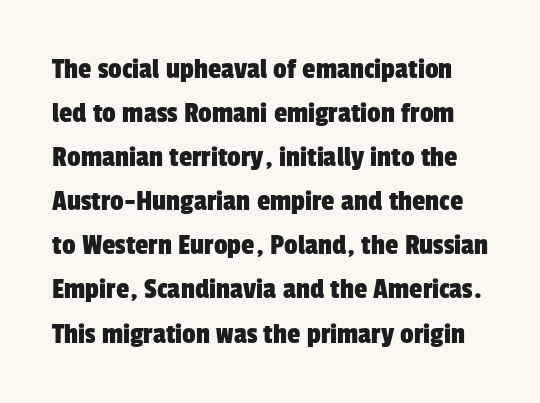
{"serif": "no", "width": "condensed", "stroke_contrast": "low", "x_height": "medium", "monospaced": "no", "underline": "no", "line_spacing": "normal", "line_spacing_ratio": 1.47, "letter_spacing": "normal", "letter_spacing_em": 0.0, "glyph_px": 30}
